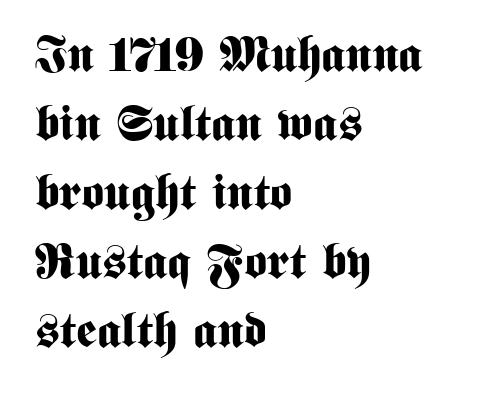
The image shows 49 px bold, condensed sans-serif type, upright; set left-aligned, normal line spacing (1.41x), normal letter spacing, not underlined; medium stroke contrast and a medium x-height.
